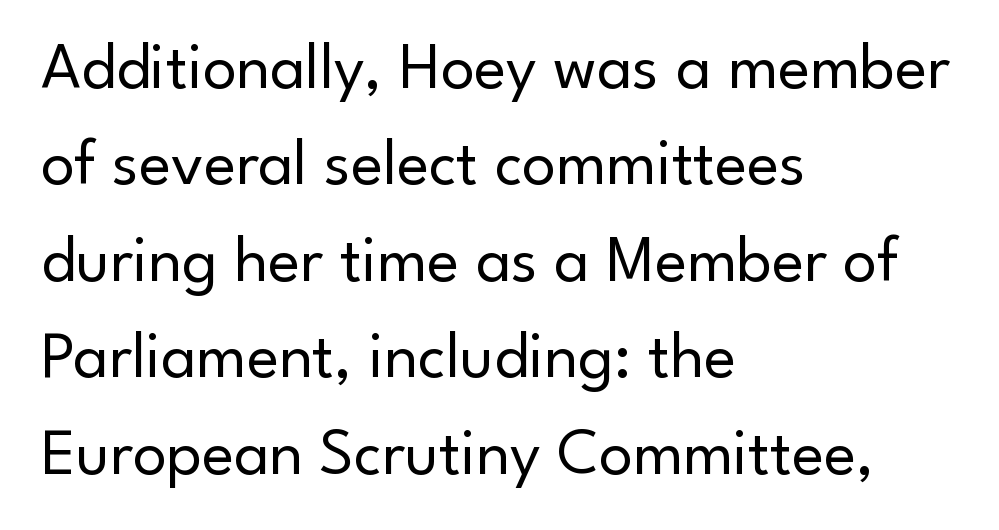
{"serif": "no", "italic": "no", "bold": "no", "weight": "regular", "width": "normal", "stroke_contrast": "low", "x_height": "small", "monospaced": "no", "underline": "no", "align": "left", "line_spacing": "normal", "line_spacing_ratio": 1.44, "letter_spacing": "normal", "letter_spacing_em": 0.0, "glyph_px": 67}
